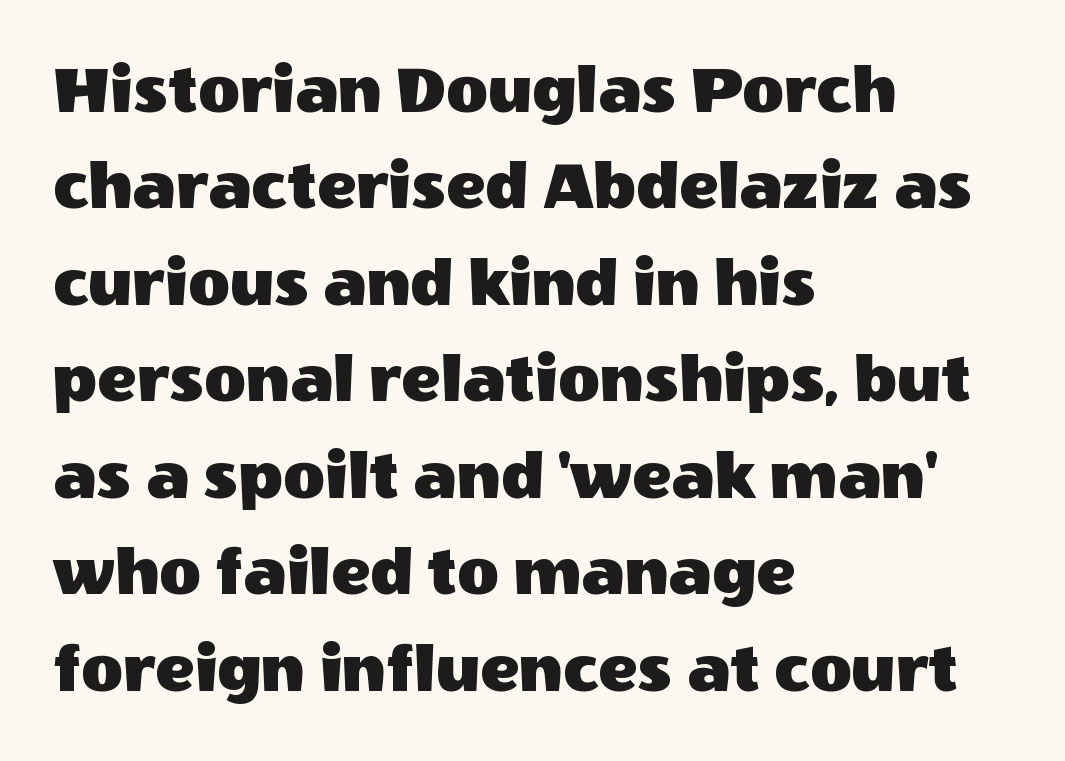
Q: Is the text italic (slanted)? A: No, it is upright.
Q: Is the typeface a serif or a sans-serif typeface? A: Sans-serif.
Q: Is the text underlined? A: No.
Q: How is the paragraph aligned? A: Left-aligned.
Q: Is the spacing between letters normal or unusually wide? A: Normal.
Q: Is the spacing between lines tight, normal or loose? A: Normal.
Q: Width (condensed, normal, or wide)? A: Normal.
Q: x-height? A: Large.
Q: Monospaced? A: No.
